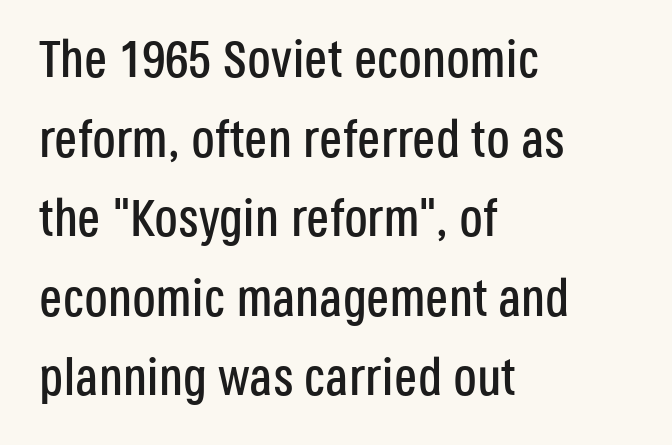
{"serif": "no", "italic": "no", "width": "condensed", "stroke_contrast": "low", "x_height": "large", "monospaced": "no", "underline": "no", "align": "left", "line_spacing": "normal", "line_spacing_ratio": 1.53, "letter_spacing": "normal", "letter_spacing_em": 0.0, "glyph_px": 52}
